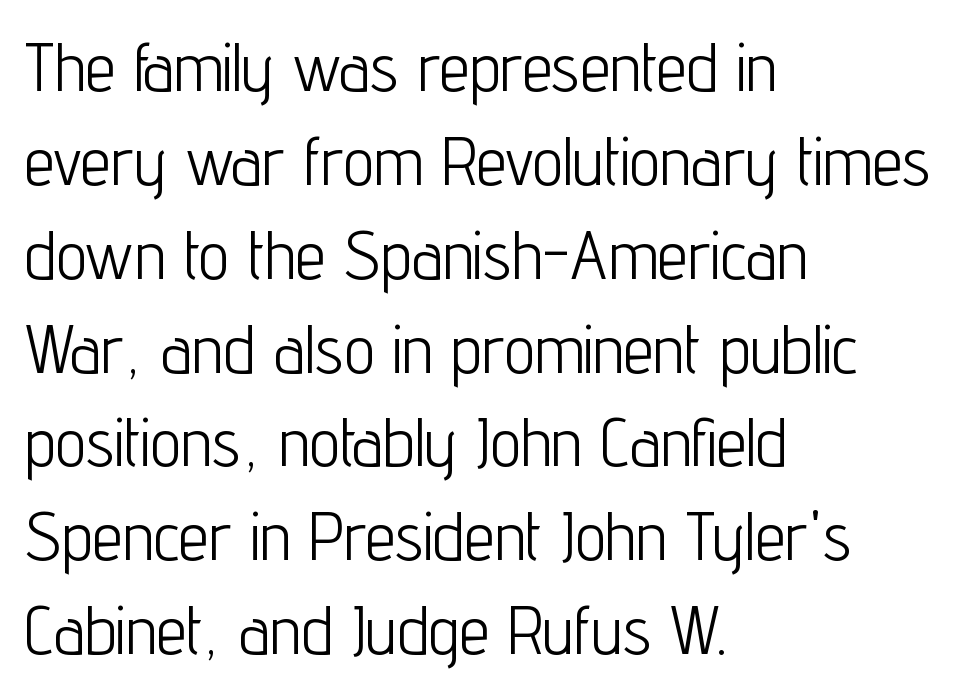
The letters stand upright; this is a roman face. Which margin do the lines hug? The left one — the right edge is uneven. Characters follow at the spacing the type designer built in. A typesetter would call this proportional, since set widths differ per character. This sample keeps an unexceptional amount of space between lines. Is this a sans? Yes — the strokes have no serifs.
